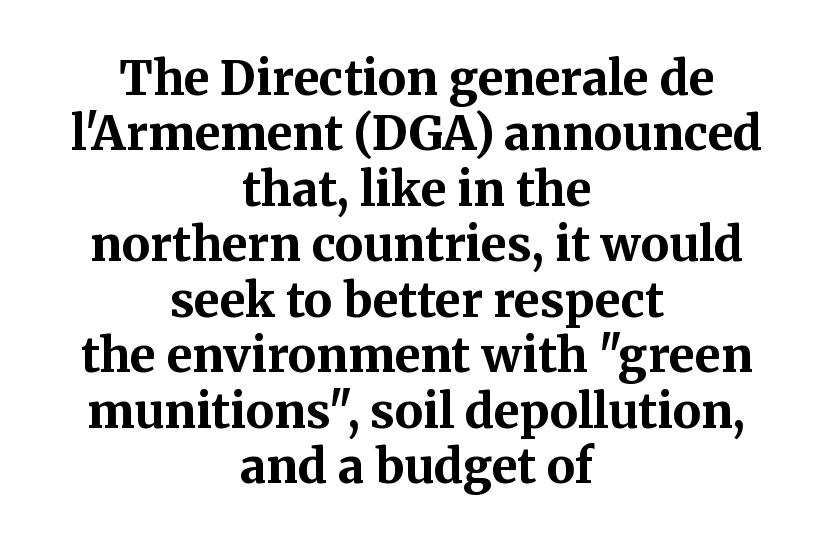
Q: Is the text bold? A: Yes.
Q: Is the text italic (slanted)? A: No, it is upright.
Q: Is the typeface a serif or a sans-serif typeface? A: Serif.
Q: Is the text underlined? A: No.
Q: How is the paragraph aligned? A: Centered.
Q: Is the spacing between letters normal or unusually wide? A: Normal.
Q: Width (condensed, normal, or wide)? A: Normal.
Q: Stroke contrast? A: Medium.
Q: x-height? A: Medium.
Q: Monospaced? A: No.
